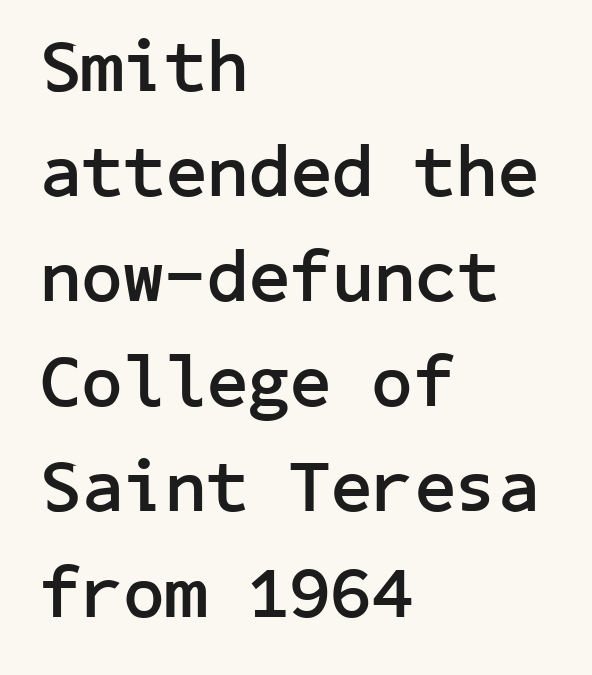
The image shows 73 px semibold sans-serif type, upright; set left-aligned, normal line spacing (1.44x), normal letter spacing, not underlined; low stroke contrast and a medium x-height.
